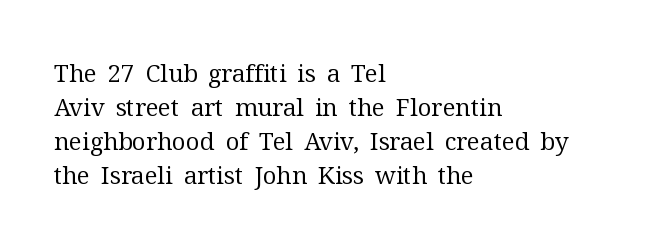
The image shows 24 px text type, upright; set left-aligned, normal line spacing (1.42x), normal letter spacing, not underlined.
